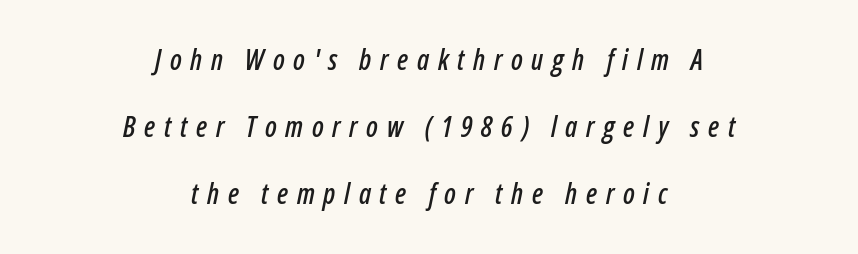
Nobody drew a line under any word here. You could not count columns in this text — the font is proportionally spaced. The passage is arranged like a title page — every line centered. Leading is clearly above the norm, producing a sparse column. It's the slanting kind of type.
